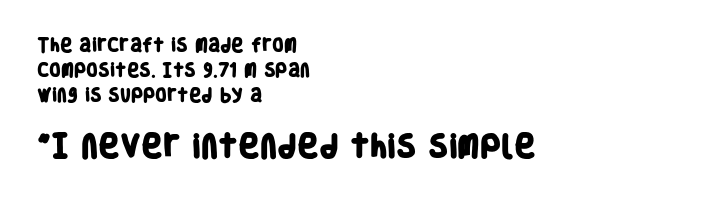
{"bold": "yes", "underline": "no", "align": "left", "line_spacing": "normal", "line_spacing_ratio": 1.66, "letter_spacing": "normal", "letter_spacing_em": 0.0, "larger_block": "second", "size_ratio": 1.73, "glyph_px": 26}
